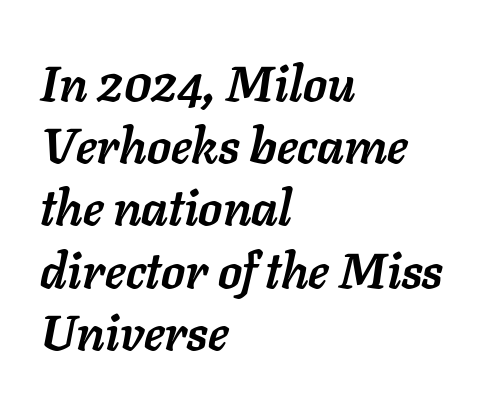
{"italic": "yes", "lean": "right", "slant_degrees": 11, "bold": "yes", "weight": "semibold", "width": "normal", "stroke_contrast": "low", "x_height": "medium", "monospaced": "no", "underline": "no", "align": "left", "line_spacing": "normal", "line_spacing_ratio": 1.27, "letter_spacing": "normal", "letter_spacing_em": 0.0, "glyph_px": 49}
